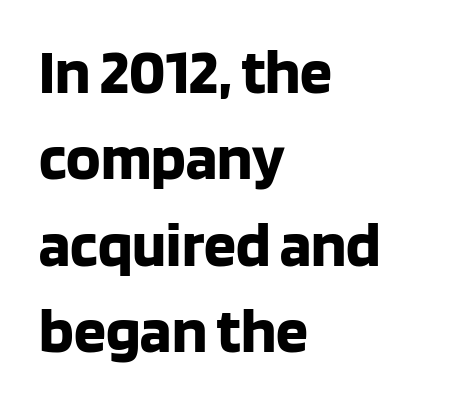
The image shows 64 px bold sans-serif type, upright; set left-aligned, normal line spacing (1.35x), normal letter spacing, not underlined; low stroke contrast and a large x-height.
